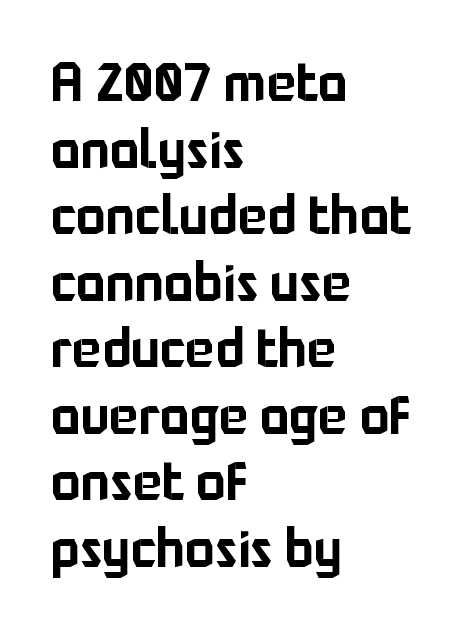
Each word holds together tightly as a unit, with standard inter-letter gaps. The font's upright variant was chosen for this text. A typesetter would call this proportional, since set widths differ per character. Unmarked baselines from the first word to the last.
